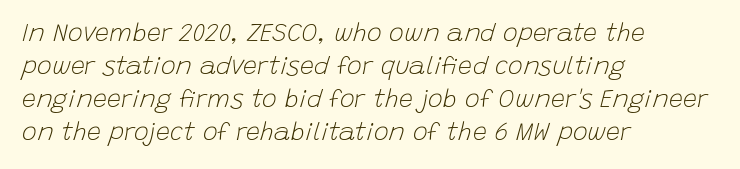
The baseline area is clear. What's the leading like? Ordinary, nothing unusual. Casual observation: everything's shoved over to the left. The type is set solid horizontally, with unmodified tracking. The letters are slanted; this is an italic face.
